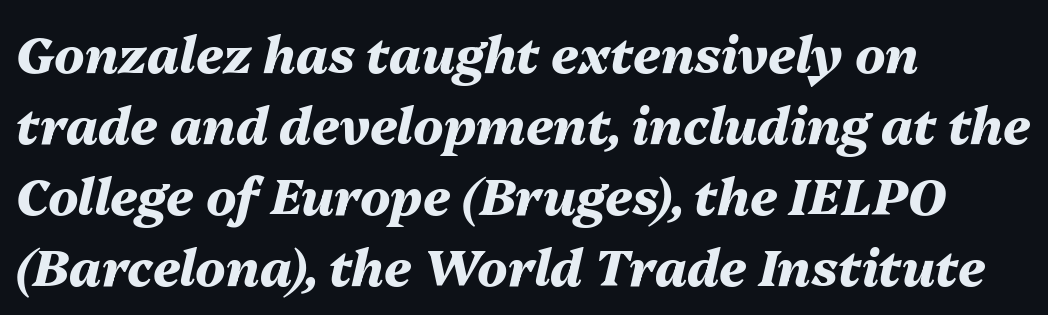
The line texture is even and compact thanks to regular tracking. These lines sit exactly where default settings would place them. Notice how thick the strokes are: this is what a full bold looks like. Spacing verdict: proportional, widths tailored to each character. The baseline area is clear. A student would call this left alignment; a typographer would say flush left, rag right.
